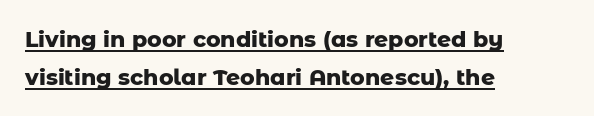
Q: Is the text bold? A: Yes.
Q: Is the text italic (slanted)? A: No, it is upright.
Q: Is the text underlined? A: Yes.
Q: How is the paragraph aligned? A: Left-aligned.
Q: Is the spacing between letters normal or unusually wide? A: Normal.
